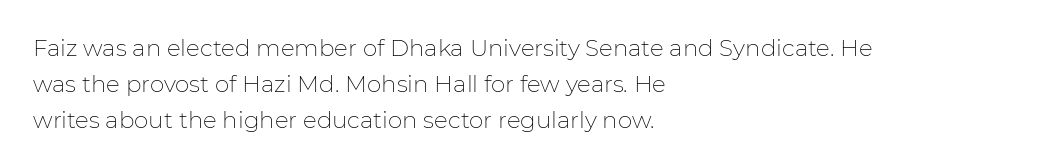
Q: Is the text bold? A: No.
Q: Is the text italic (slanted)? A: No, it is upright.
Q: Is the text underlined? A: No.
Q: How is the paragraph aligned? A: Left-aligned.
Q: Is the spacing between letters normal or unusually wide? A: Normal.
Q: Is the spacing between lines tight, normal or loose? A: Normal.
